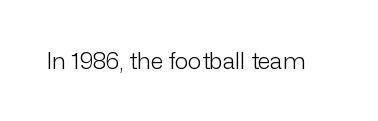
{"italic": "no", "bold": "no", "underline": "no", "letter_spacing": "normal", "letter_spacing_em": 0.0, "glyph_px": 23}
